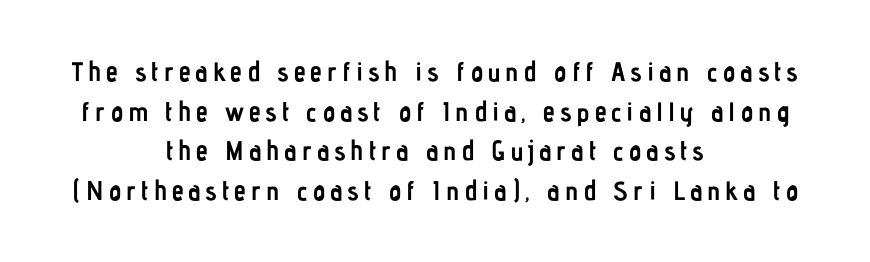
{"italic": "no", "bold": "yes", "underline": "no", "align": "center", "line_spacing": "normal", "line_spacing_ratio": 1.47, "glyph_px": 27}
